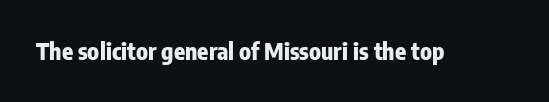
Notice how thick the strokes are: this is what a full bold looks like. In terms of letterspacing, this is plain default setting. The specimen omits any rule beneath the text block's lines. The lettering stays uniformly vertical, giving the passage a roman look.
